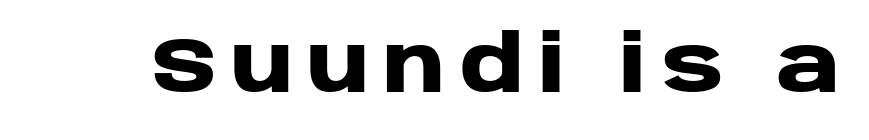
The image shows 78 px heavy, wide sans-serif type, upright; set not underlined; low stroke contrast and a large x-height.
